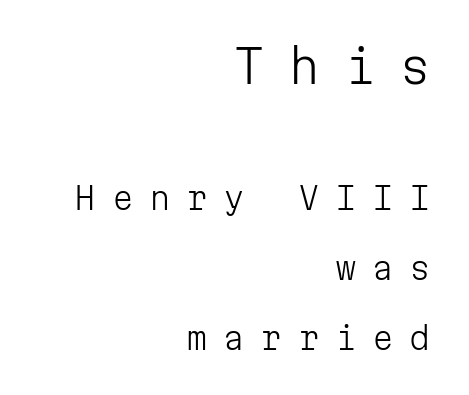
{"serif": "no", "italic": "no", "bold": "no", "weight": "light", "width": "normal", "stroke_contrast": "low", "x_height": "medium", "monospaced": "yes", "underline": "no", "align": "right", "line_spacing": "loose", "line_spacing_ratio": 2.26, "letter_spacing": "wide", "letter_spacing_em": 0.5, "larger_block": "first", "size_ratio": 1.48, "glyph_px": 46}
